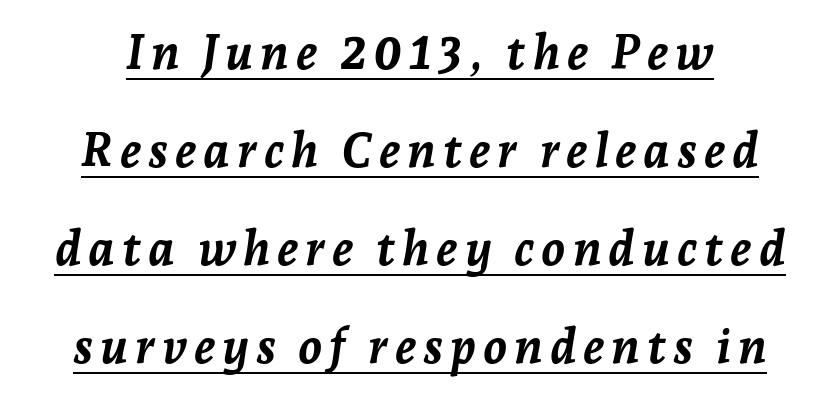
This rendering features underlined lettering. Looks like regular typesetting: each glyph gets only the width it needs. The block of text is sparse from top to bottom, with ample space between rows. The whole block is typeset with a tilt.
